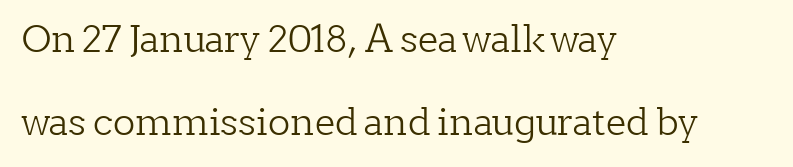
Ink coverage per letter is moderate at most. The compositor pushed each line to the left boundary. This is the regular roman posture of the typeface. Standard letterfit; no display-style spreading of the glyphs.
